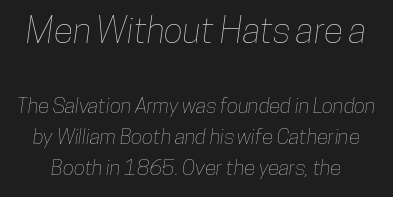
Compare the two chunks: the upper has the greater cap height. The space directly below the letters is spotless. Looks like regular typesetting: each glyph gets only the width it needs. Between one letter and the next there's only the usual sliver of space. Rows of type keep a routine distance in the vertical direction.
